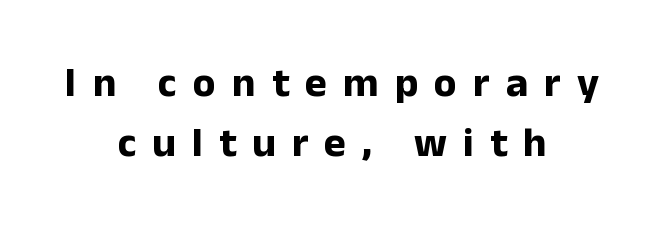
Q: Is the text bold? A: Yes.
Q: Is the text italic (slanted)? A: No, it is upright.
Q: Is the typeface a serif or a sans-serif typeface? A: Sans-serif.
Q: Is the text underlined? A: No.
Q: How is the paragraph aligned? A: Centered.
Q: Is the spacing between letters normal or unusually wide? A: Unusually wide.
Q: Is the spacing between lines tight, normal or loose? A: Normal.
Q: Width (condensed, normal, or wide)? A: Normal.
Q: Stroke contrast? A: Low.
Q: x-height? A: Medium.
Q: Monospaced? A: No.
